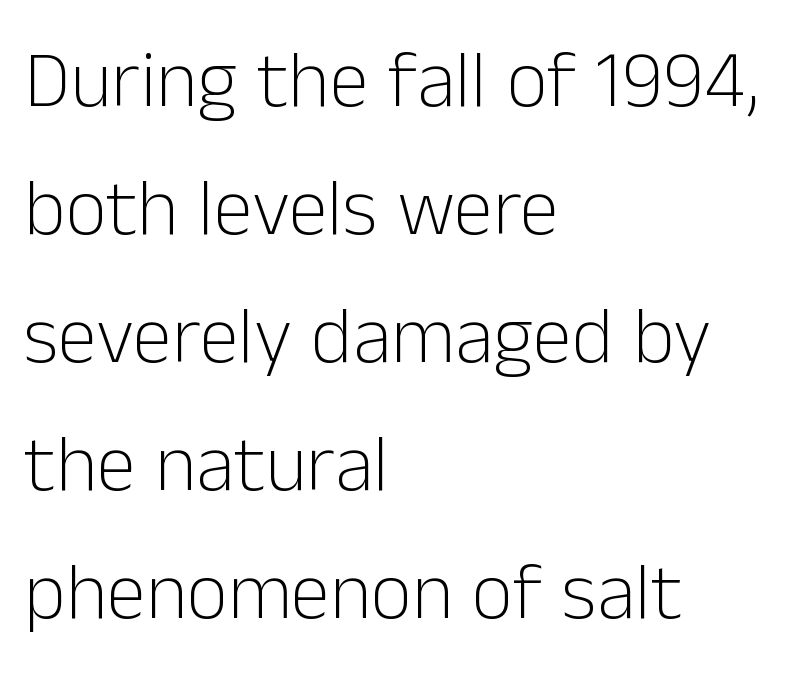
{"serif": "no", "italic": "no", "bold": "no", "weight": "light", "width": "normal", "stroke_contrast": "low", "x_height": "medium", "monospaced": "no", "underline": "no", "align": "left", "line_spacing": "normal", "line_spacing_ratio": 1.6, "letter_spacing": "normal", "letter_spacing_em": 0.0, "glyph_px": 80}
